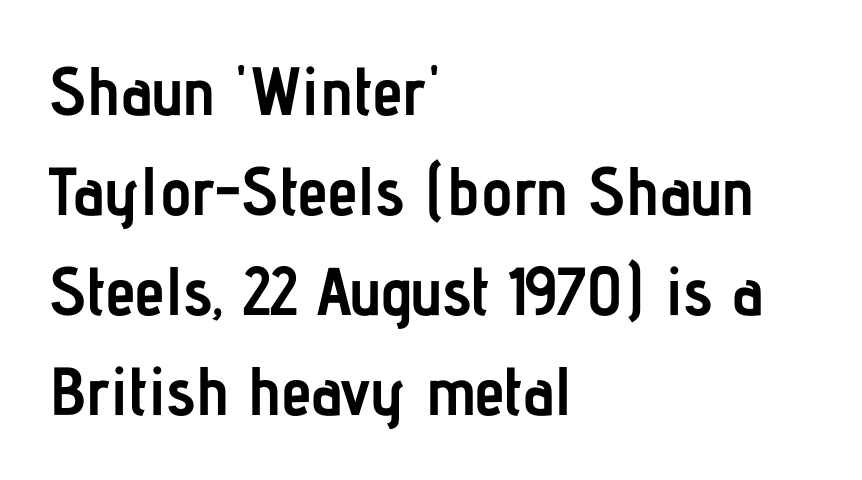
Q: Is the text bold? A: Yes.
Q: Is the text italic (slanted)? A: No, it is upright.
Q: Is the typeface a serif or a sans-serif typeface? A: Sans-serif.
Q: Is the text underlined? A: No.
Q: How is the paragraph aligned? A: Left-aligned.
Q: Is the spacing between letters normal or unusually wide? A: Normal.
Q: Is the spacing between lines tight, normal or loose? A: Normal.
Q: Width (condensed, normal, or wide)? A: Condensed.
Q: Stroke contrast? A: Low.
Q: x-height? A: Medium.
Q: Monospaced? A: No.
